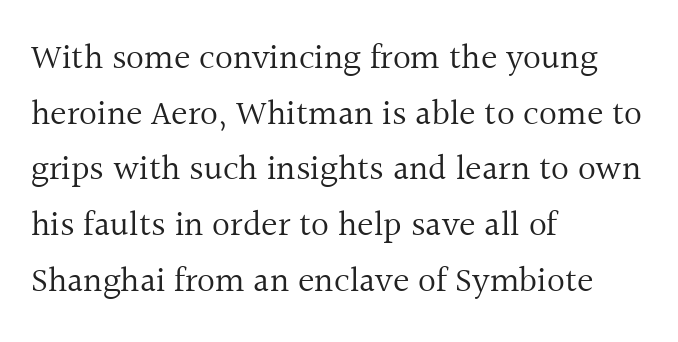
{"serif": "yes", "italic": "no", "bold": "no", "weight": "regular", "width": "normal", "x_height": "medium", "monospaced": "no", "underline": "no", "align": "left", "line_spacing": "normal", "line_spacing_ratio": 1.59, "letter_spacing": "normal", "letter_spacing_em": 0.0, "glyph_px": 35}
